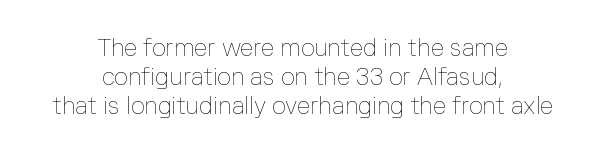
Centered paragraph, ragged on both sides. The gap between lines stays unmarked. The face used here is rendered with its standard letterfit. Italic: no, the glyphs are upright roman.
